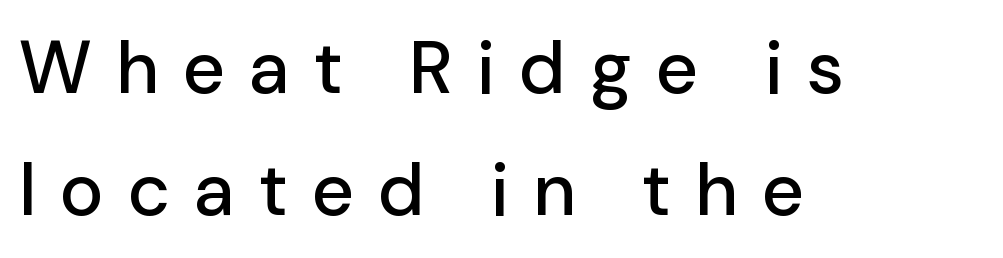
The image shows 74 px sans-serif type, upright; set left-aligned, normal line spacing (1.65x), unusually wide letter spacing (+0.33 em), not underlined; low stroke contrast and a medium x-height.
